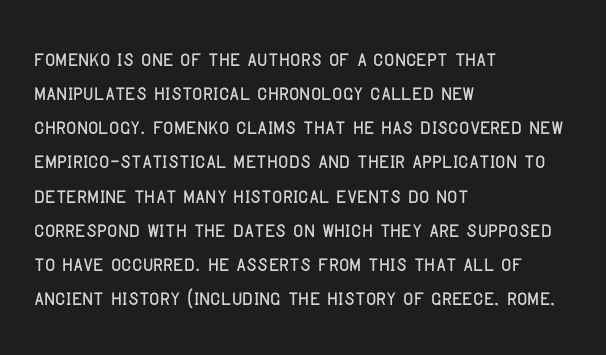
Q: Is the text italic (slanted)? A: No, it is upright.
Q: Is the typeface a serif or a sans-serif typeface? A: Sans-serif.
Q: Is the text underlined? A: No.
Q: How is the paragraph aligned? A: Left-aligned.
Q: Is the spacing between letters normal or unusually wide? A: Normal.
Q: Width (condensed, normal, or wide)? A: Condensed.
Q: Stroke contrast? A: Low.
Q: x-height? A: Large.
Q: Monospaced? A: No.
